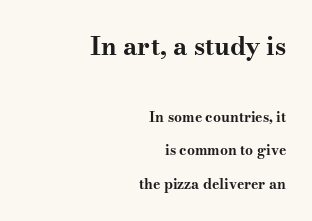
{"italic": "no", "bold": "yes", "underline": "no", "align": "right", "line_spacing": "loose", "line_spacing_ratio": 2.39, "letter_spacing": "normal", "letter_spacing_em": 0.0, "larger_block": "first", "size_ratio": 1.79, "glyph_px": 25}
